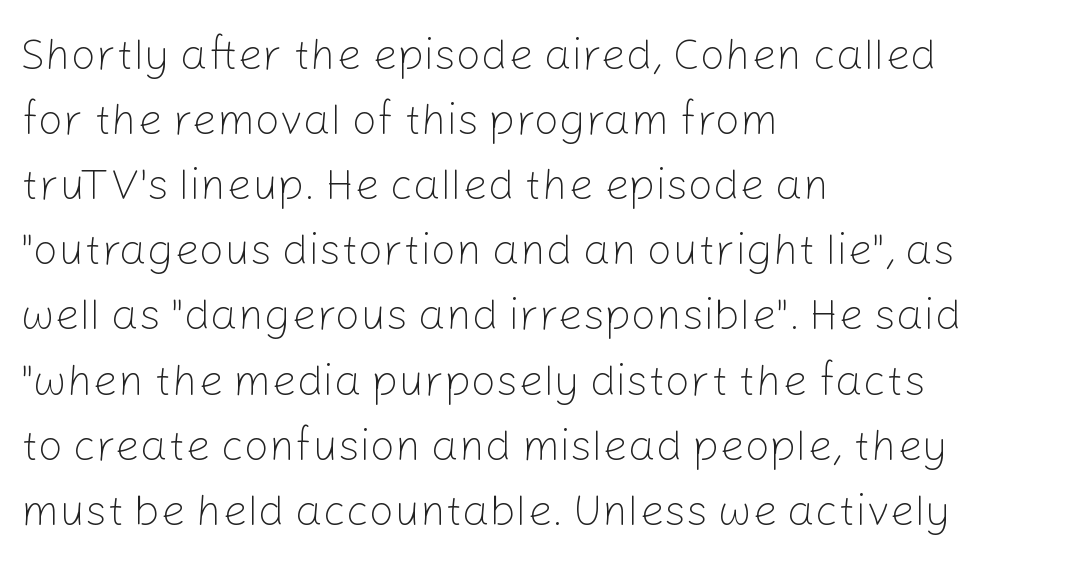
The image shows 44 px light sans-serif type, upright; set left-aligned, normal line spacing (1.48x), normal letter spacing, not underlined; low stroke contrast and a medium x-height.
